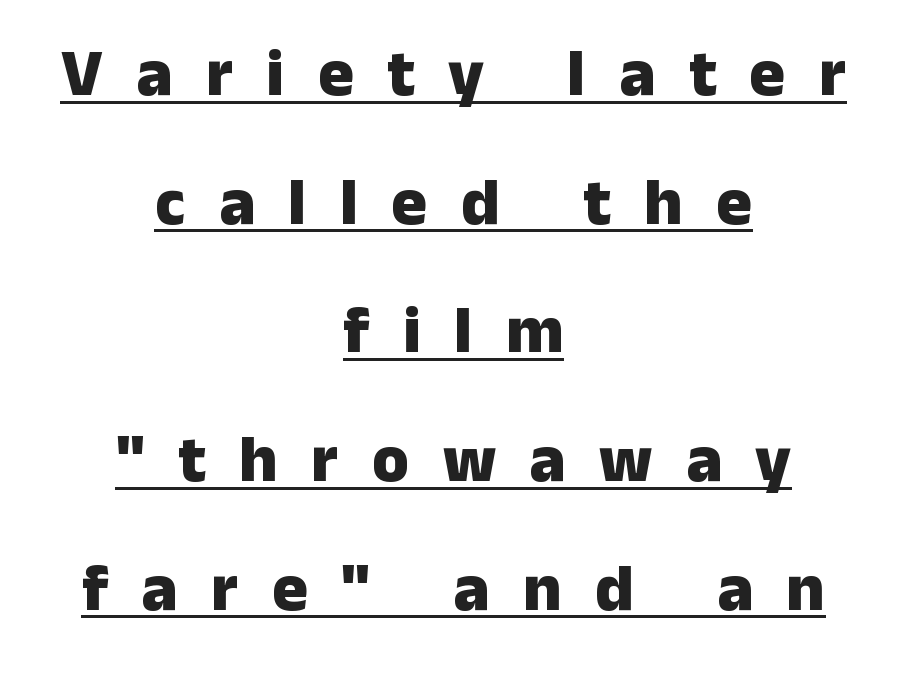
The image shows 67 px heavy sans-serif type, upright; set centered, loose line spacing (1.92x), unusually wide letter spacing (+0.5 em), underlined; low stroke contrast and a medium x-height.
